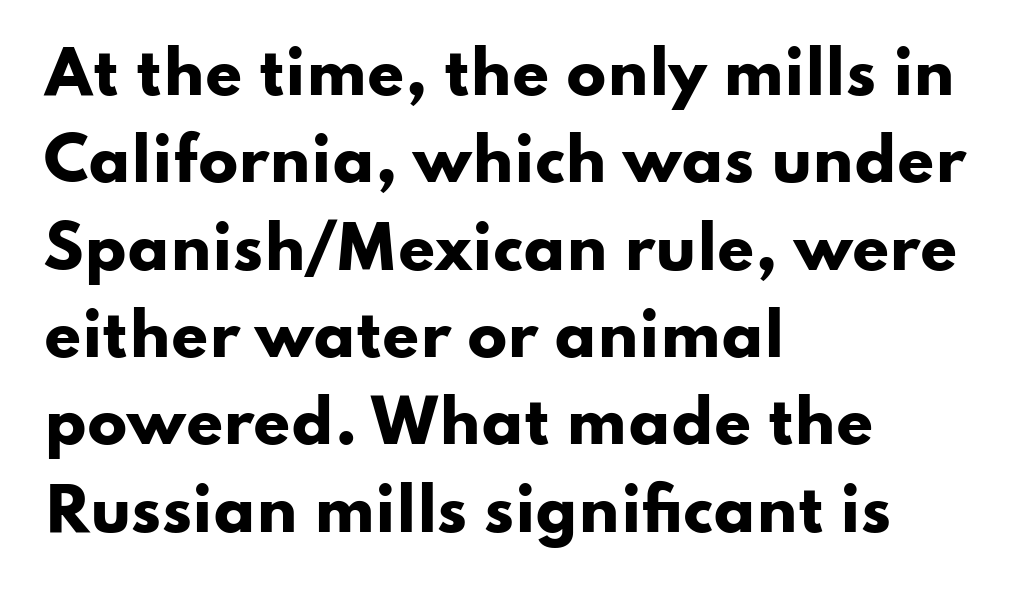
A normal amount of white space separates one row of letters from the next. Notice how the passage keeps a crisp vertical edge on the left only. Characters remain perfectly vertical along every line. The face used here is proportionally spaced, like ordinary book or web type. Observe the ordinary spacing: letters are neighbours, not strangers. Bare-footed words on every line.
